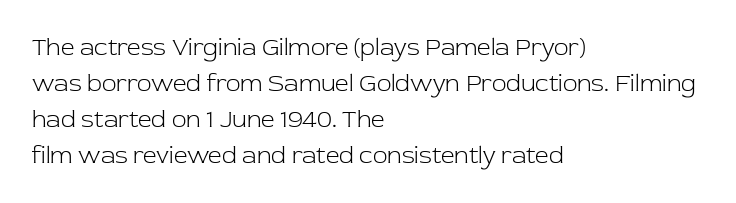
There is no visible air inserted between adjacent glyphs. The rendering anchors every line to the left-hand side. Counters stay open thanks to moderate or lighter strokes. Is there much room between lines? A standard amount, neither cramped nor airy. Type without underlining.
